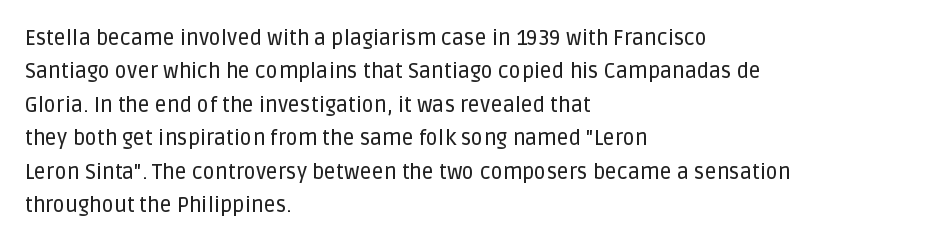
The image shows 21 px text type, upright; set left-aligned, normal line spacing (1.59x), normal letter spacing, not underlined.
